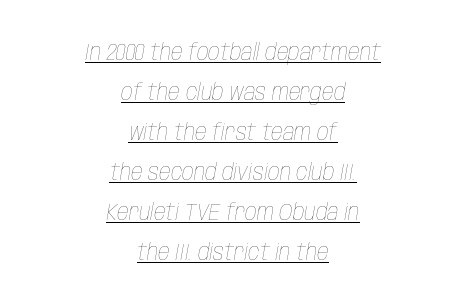
Q: Is the text bold? A: No.
Q: Is the text italic (slanted)? A: Yes, it leans right by about 10 degrees.
Q: Is the text underlined? A: Yes.
Q: How is the paragraph aligned? A: Centered.
Q: Is the spacing between letters normal or unusually wide? A: Normal.
